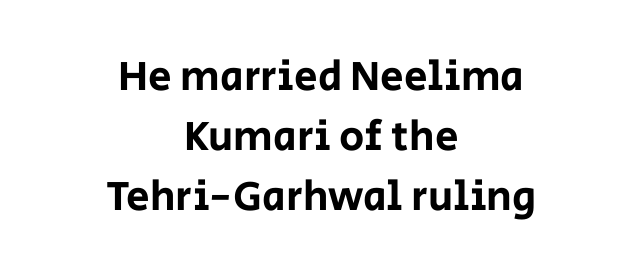
Neither beginnings nor endings align; midpoints do. The letters stand upright; this is a roman face. I'd call this a sans setting — the letters go barefoot. Honestly, there is no underline to notice here at all.
